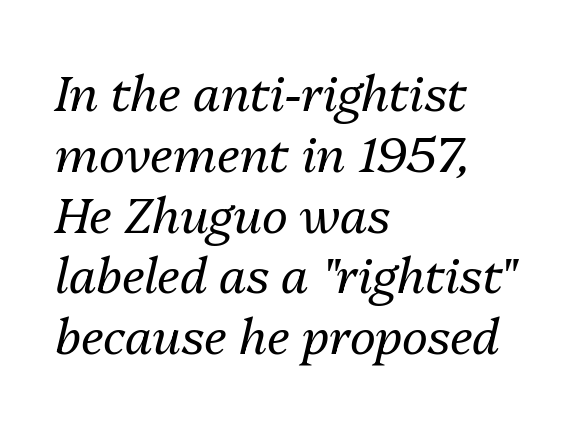
Q: Is the text bold? A: No.
Q: Is the text italic (slanted)? A: Yes, it leans right by about 13 degrees.
Q: Is the text underlined? A: No.
Q: How is the paragraph aligned? A: Left-aligned.
Q: Is the spacing between letters normal or unusually wide? A: Normal.
Q: Width (condensed, normal, or wide)? A: Normal.
Q: Stroke contrast? A: Medium.
Q: x-height? A: Medium.
Q: Monospaced? A: No.
